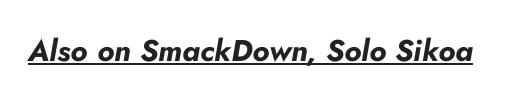
Think of a printed novel: that variable character pitch is what you see here. Observe the lean: these are italic letterforms. Has an underline been added? It has. Plenty of ink on the page — the face is bold. Tracking value appears to be zero — textbook default spacing.
